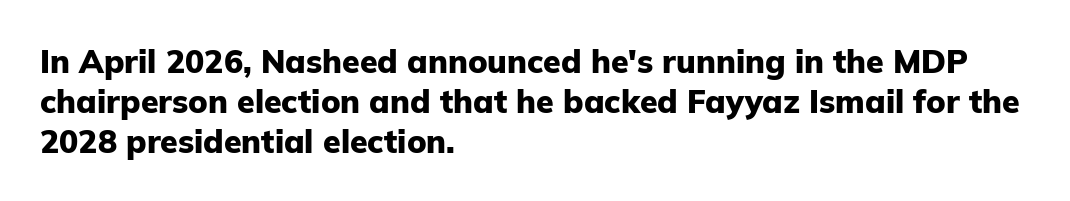
The image shows 32 px heavy sans-serif type, upright; set left-aligned, normal line spacing (1.25x), normal letter spacing, not underlined; low stroke contrast and a medium x-height.
